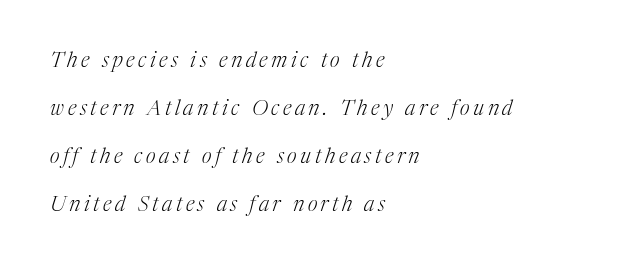
The text block is weighted toward the left margin, trailing off unevenly rightward. Underlining? Definitely not there. This sample trades compactness for vertical openness between lines. Compared with ordinary roman type, these characters are visibly tilted. The weight tops out at a normal text grade.
